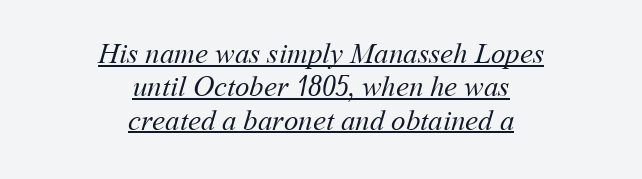
The image shows 29 px regular-weight type; set centered, tight line spacing (1.15x), normal letter spacing, underlined; medium stroke contrast and a medium x-height.
